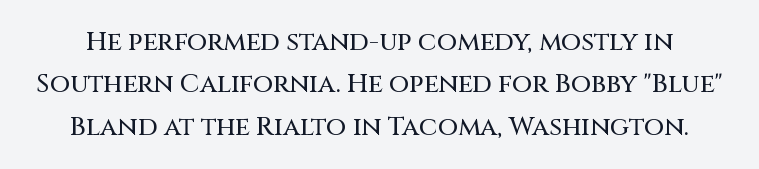
The image shows 26 px text type, upright; set normal line spacing (1.63x), normal letter spacing, not underlined.
